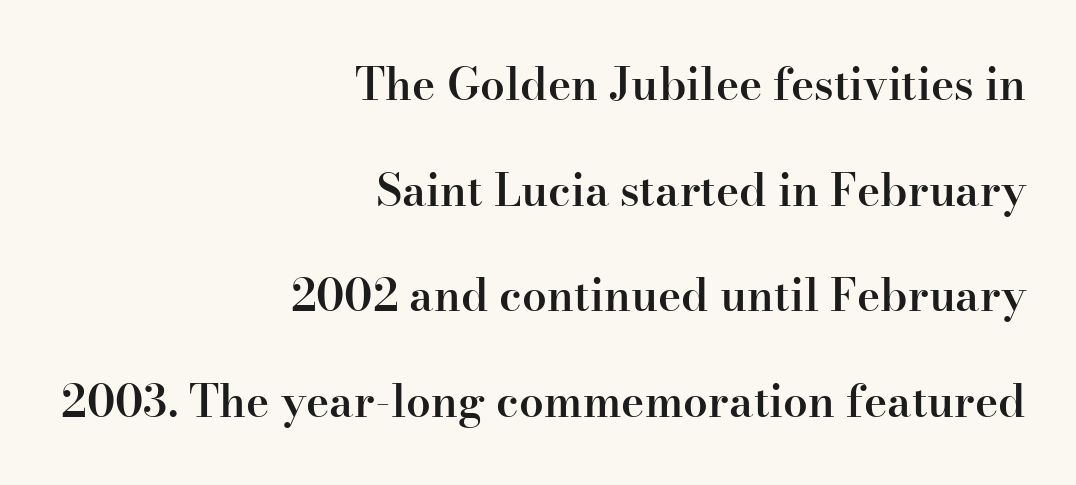
The image shows 44 px semibold serif type, upright; set right-aligned, loose line spacing (2.4x), normal letter spacing, not underlined; high stroke contrast and a small x-height.
